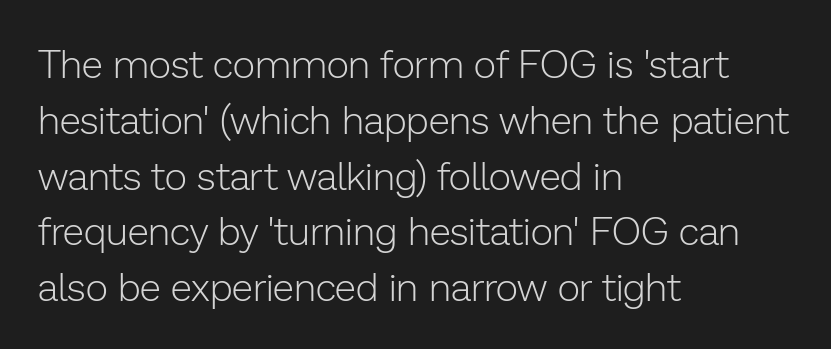
The image shows 39 px light sans-serif type, upright; set left-aligned, normal line spacing (1.43x), normal letter spacing, not underlined; low stroke contrast and a medium x-height.
